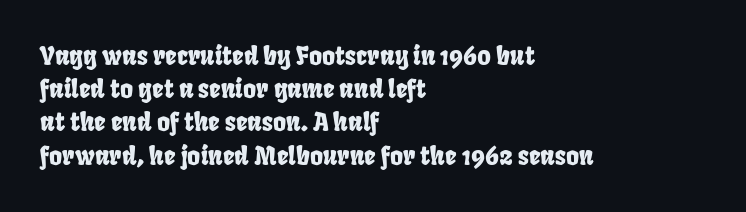
The image shows 25 px text type; set left-aligned, normal line spacing (1.33x), normal letter spacing, not underlined.
